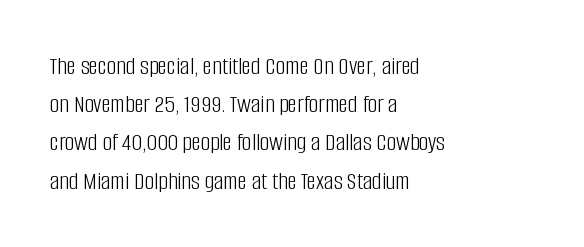
The image shows 26 px text type, upright; set left-aligned, normal line spacing (1.47x), normal letter spacing, not underlined.
